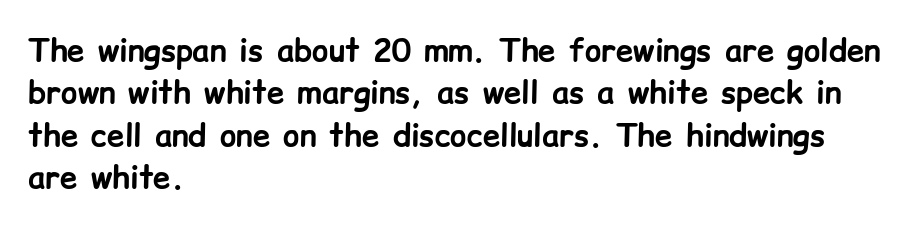
The image shows 31 px bold sans-serif type, upright; set left-aligned, normal line spacing (1.37x), normal letter spacing, not underlined; low stroke contrast and a medium x-height.
